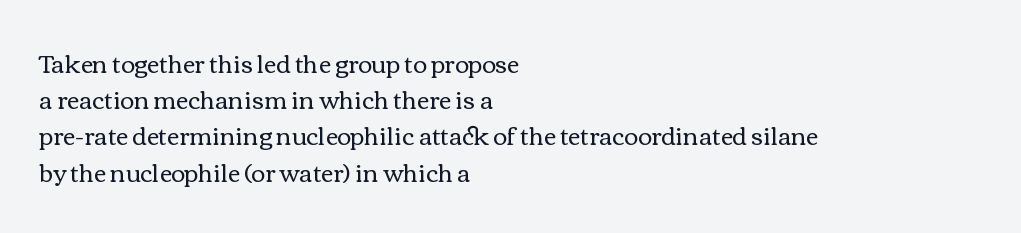
Default kerning and tracking; the words read as compact shapes. Tall strokes in this sample are plumb rather than angled. This rendering uses left alignment, leaving the right contour irregular. Students, observe: this is what conventionally led text looks like. Each stroke keeps to a modest, everyday thickness or less. Honestly, there is no underline to notice here at all.
